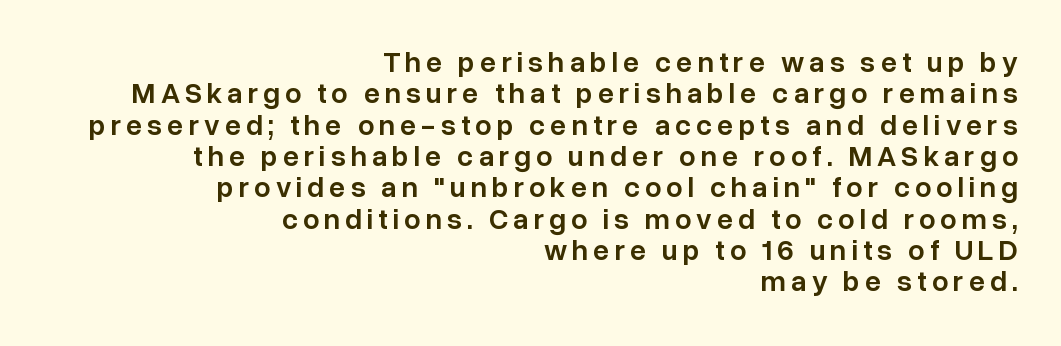
The image shows 29 px semibold sans-serif type, upright; set right-aligned, tight line spacing (1.08x), not underlined; low stroke contrast and a medium x-height.
